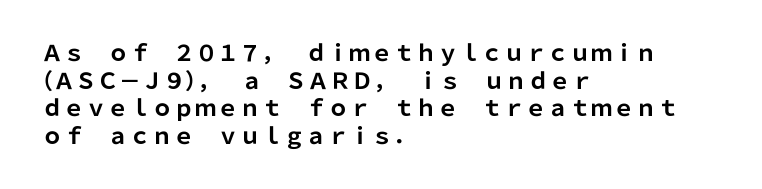
These words are printed bold, with thick strokes throughout. The string is rendered with underlining switched off. What's the leading like? Ordinary, nothing unusual. Tracking value appears to be zero — textbook default spacing. This rendering uses left alignment, leaving the right contour irregular. Every stem runs plumb, perpendicular to the baseline.
